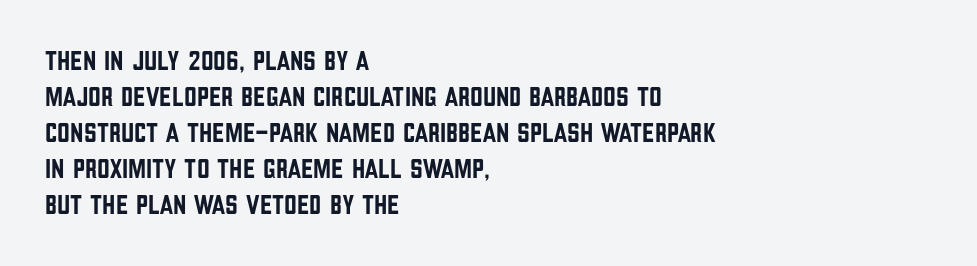
Q: Is the text italic (slanted)? A: No, it is upright.
Q: Is the typeface a serif or a sans-serif typeface? A: Sans-serif.
Q: Is the text underlined? A: No.
Q: How is the paragraph aligned? A: Left-aligned.
Q: Is the spacing between letters normal or unusually wide? A: Normal.
Q: Is the spacing between lines tight, normal or loose? A: Normal.
Q: Width (condensed, normal, or wide)? A: Condensed.
Q: Stroke contrast? A: Low.
Q: x-height? A: Large.
Q: Monospaced? A: No.
